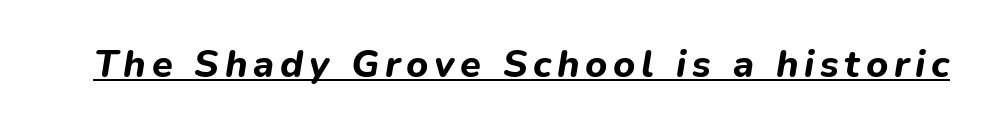
The image shows 38 px bold type, italic (leaning right); set underlined; low stroke contrast and a medium x-height.
